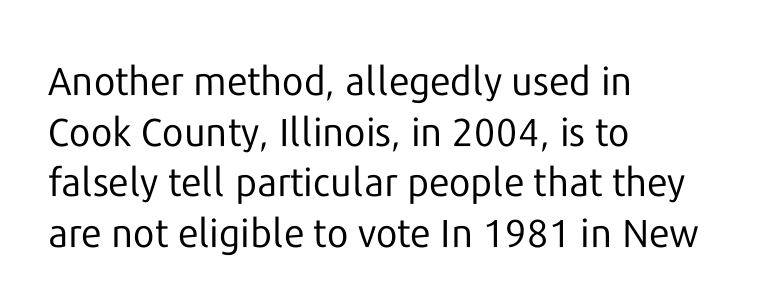
Proportional: the letters do not fall into vertical columns. You can tell from the bare stems that sans-serif type was used. You can tell it's not italic because the verticals are truly vertical. The lines are quadded left. Beneath every word, the page is bare.
